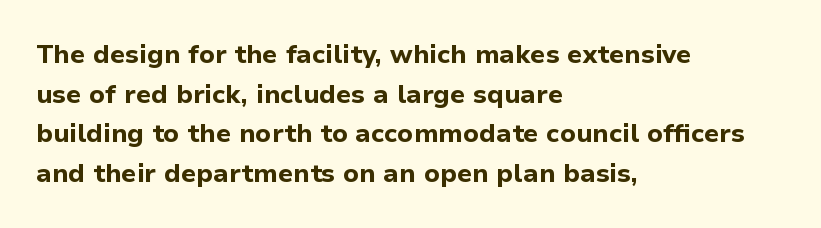
Q: Is the text bold? A: Yes.
Q: Is the text italic (slanted)? A: No, it is upright.
Q: Is the text underlined? A: No.
Q: How is the paragraph aligned? A: Left-aligned.
Q: Is the spacing between letters normal or unusually wide? A: Normal.
Q: Is the spacing between lines tight, normal or loose? A: Normal.
